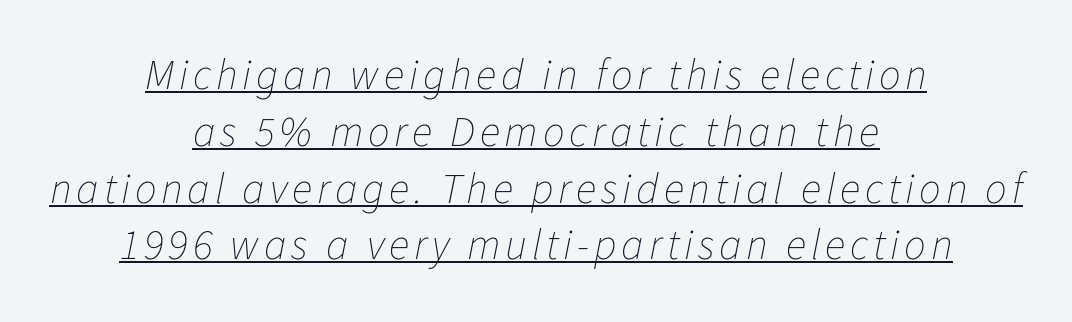
{"italic": "yes", "lean": "right", "slant_degrees": 11, "bold": "no", "weight": "thin", "width": "normal", "stroke_contrast": "low", "x_height": "medium", "monospaced": "no", "underline": "yes", "align": "center", "line_spacing": "normal", "line_spacing_ratio": 1.32, "glyph_px": 43}
